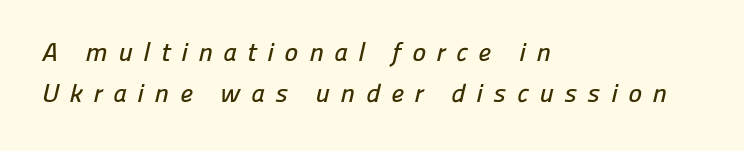
The image shows 26 px text type; set left-aligned, normal line spacing (1.59x), unusually wide letter spacing (+0.41 em), not underlined.
